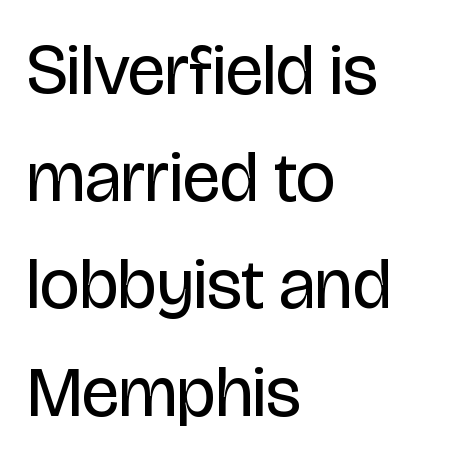
Descenders hang freely into open space. Observe the absence of serifs on each vertical stroke in this sample. Rows of type keep a routine distance in the vertical direction. This sample has the flowing, uneven cadence of proportional lettering. Stroke mass is kept to a normal reading level or below.
